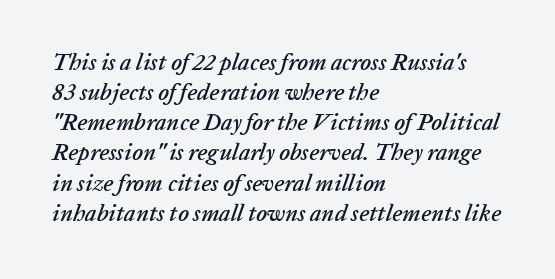
Q: Is the text italic (slanted)? A: Yes, it leans right by about 20 degrees.
Q: Is the text underlined? A: No.
Q: How is the paragraph aligned? A: Left-aligned.
Q: Is the spacing between letters normal or unusually wide? A: Normal.
Q: Is the spacing between lines tight, normal or loose? A: Normal.
